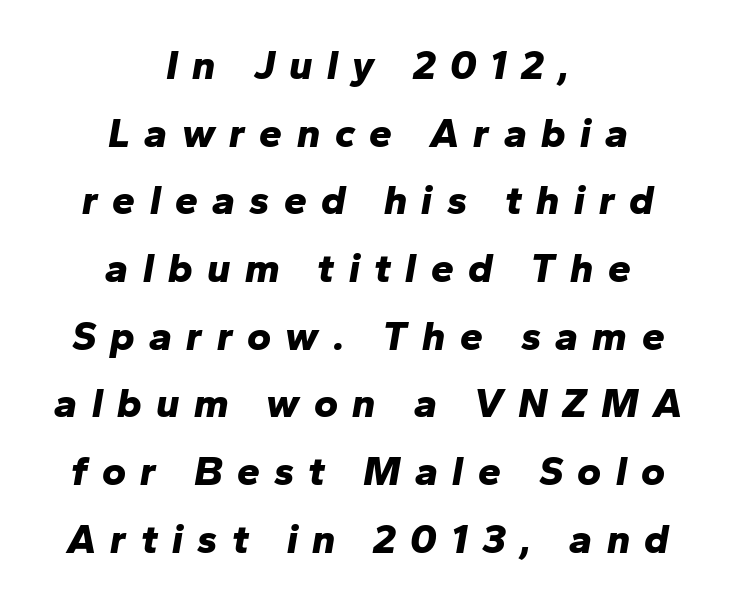
The image shows 41 px bold type, italic (leaning right); set centered, normal line spacing (1.65x), unusually wide letter spacing (+0.35 em), not underlined; low stroke contrast and a medium x-height.
